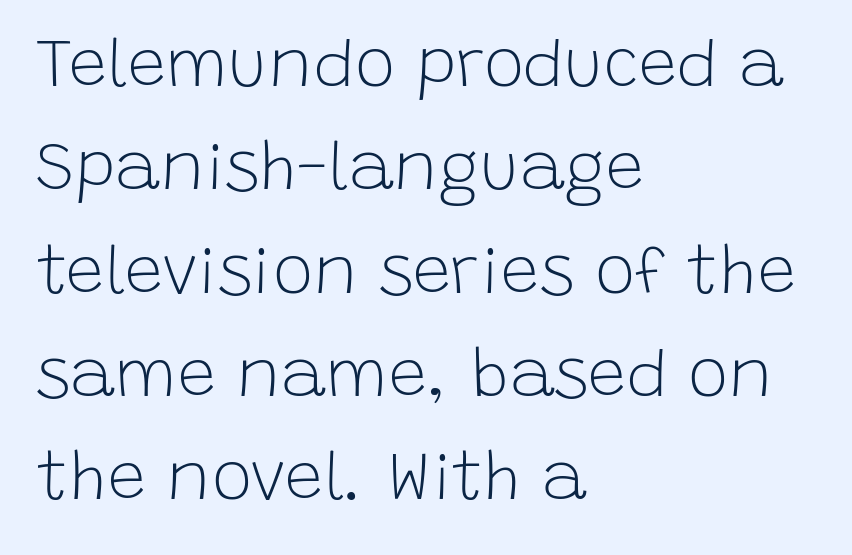
{"serif": "no", "italic": "no", "bold": "no", "weight": "light", "width": "normal", "stroke_contrast": "low", "x_height": "large", "monospaced": "no", "underline": "no", "align": "left", "line_spacing": "normal", "line_spacing_ratio": 1.52, "letter_spacing": "normal", "letter_spacing_em": 0.0, "glyph_px": 68}
